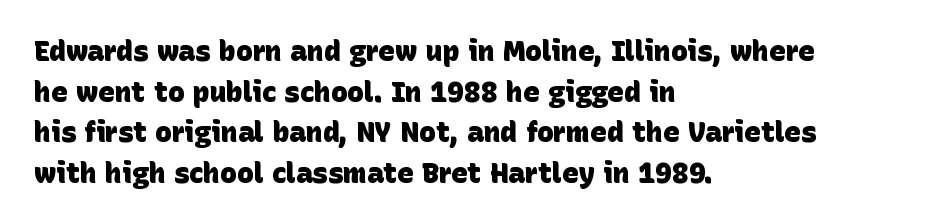
{"serif": "no", "bold": "yes", "weight": "heavy", "width": "normal", "stroke_contrast": "low", "x_height": "large", "monospaced": "no", "underline": "no", "align": "left", "line_spacing": "normal", "line_spacing_ratio": 1.45, "letter_spacing": "normal", "letter_spacing_em": 0.0, "glyph_px": 28}
